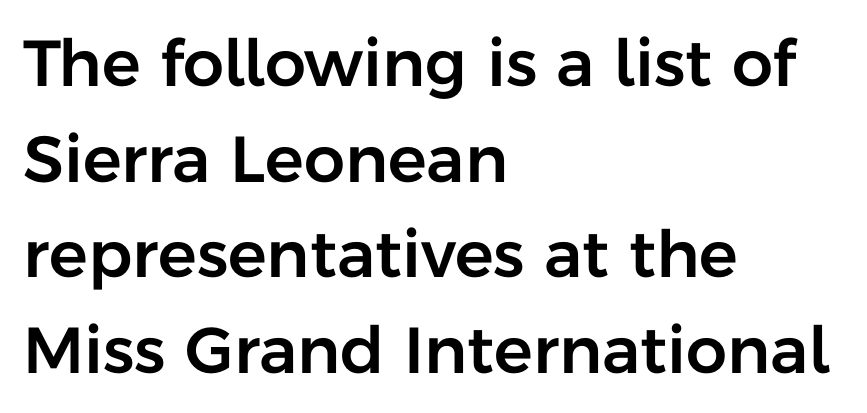
{"serif": "no", "italic": "no", "width": "normal", "stroke_contrast": "low", "x_height": "medium", "monospaced": "no", "underline": "no", "align": "left", "line_spacing": "normal", "line_spacing_ratio": 1.47, "letter_spacing": "normal", "letter_spacing_em": 0.0, "glyph_px": 65}
